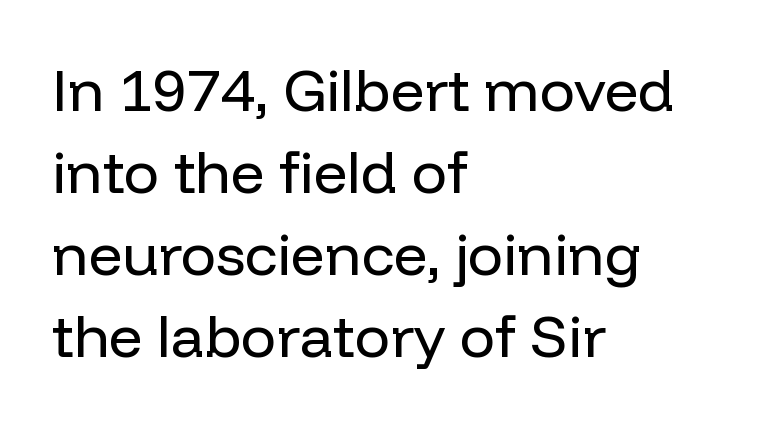
Q: Is the text bold? A: No.
Q: Is the text italic (slanted)? A: No, it is upright.
Q: Is the typeface a serif or a sans-serif typeface? A: Sans-serif.
Q: Is the text underlined? A: No.
Q: How is the paragraph aligned? A: Left-aligned.
Q: Is the spacing between letters normal or unusually wide? A: Normal.
Q: Is the spacing between lines tight, normal or loose? A: Normal.
Q: Width (condensed, normal, or wide)? A: Normal.
Q: Stroke contrast? A: Low.
Q: x-height? A: Medium.
Q: Monospaced? A: No.
